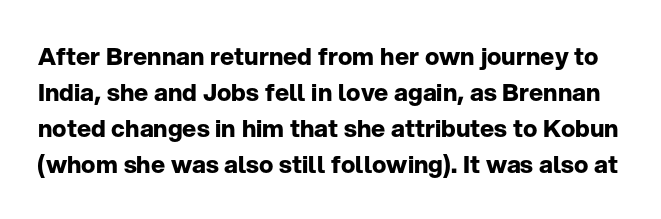
Q: Is the text bold? A: Yes.
Q: Is the text italic (slanted)? A: No, it is upright.
Q: Is the text underlined? A: No.
Q: Is the spacing between letters normal or unusually wide? A: Normal.
Q: Is the spacing between lines tight, normal or loose? A: Normal.
